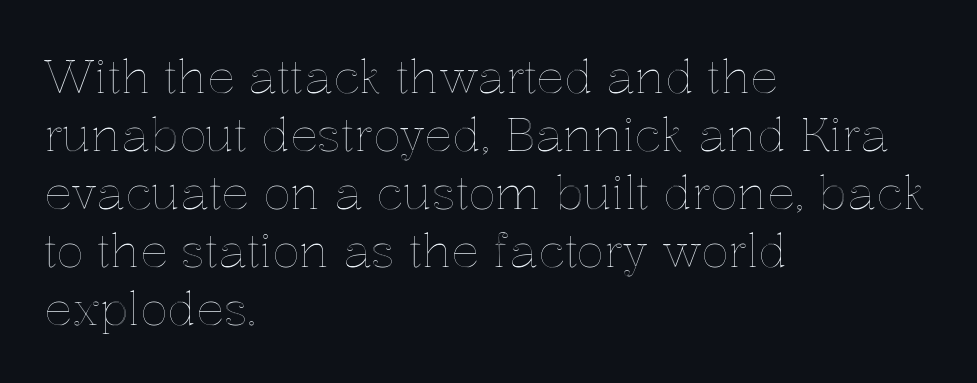
Caption: standard tracking, unaltered. In terms of posture, this sample is upright. These lines stack with their left ends in a neat column. The line-height multiplier appears to be the usual default. The passage shown is typed in a proportional face where columns would drift.
